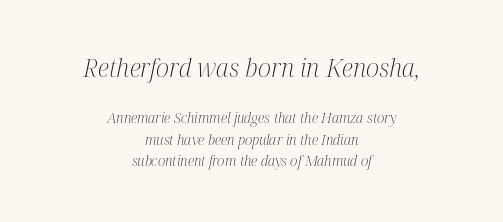
Q: Is the text bold? A: No.
Q: Is the text italic (slanted)? A: Yes, it leans right by about 12 degrees.
Q: Is the text underlined? A: No.
Q: How is the paragraph aligned? A: Centered.
Q: Is the spacing between letters normal or unusually wide? A: Normal.
Q: Is the spacing between lines tight, normal or loose? A: Normal.
Q: Which block of text is set in a larger size, the first (top) or the second (bottom)? A: The first (top) one.
